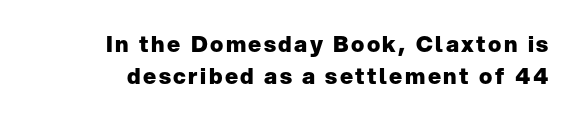
Q: Is the text bold? A: Yes.
Q: Is the text italic (slanted)? A: No, it is upright.
Q: Is the text underlined? A: No.
Q: How is the paragraph aligned? A: Right-aligned.
Q: Is the spacing between lines tight, normal or loose? A: Normal.
